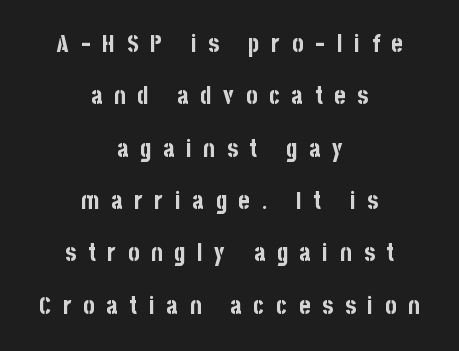
Q: Is the text bold? A: Yes.
Q: Is the text italic (slanted)? A: No, it is upright.
Q: Is the text underlined? A: No.
Q: How is the paragraph aligned? A: Centered.
Q: Is the spacing between letters normal or unusually wide? A: Unusually wide.
Q: Is the spacing between lines tight, normal or loose? A: Loose.
